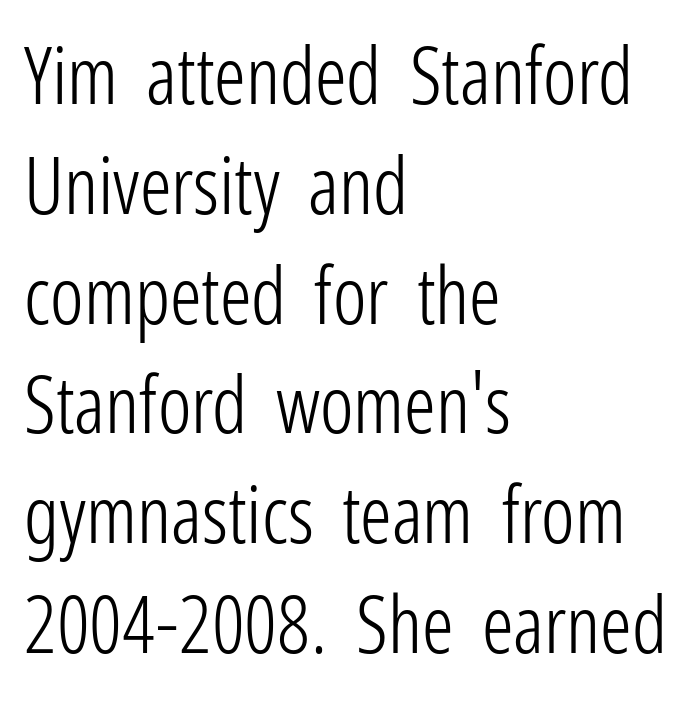
The image shows 79 px light, condensed sans-serif type, upright; set left-aligned, normal line spacing (1.39x), normal letter spacing, not underlined; low stroke contrast and a medium x-height.
